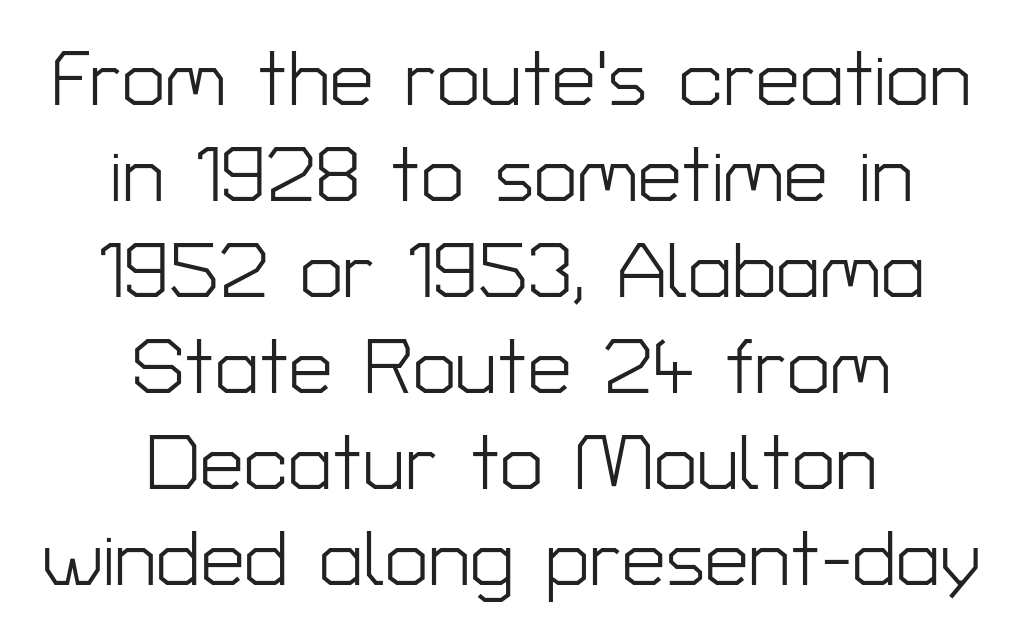
{"serif": "no", "italic": "no", "bold": "no", "weight": "light", "width": "normal", "stroke_contrast": "low", "x_height": "medium", "monospaced": "no", "underline": "no", "align": "center", "line_spacing_ratio": 1.23, "letter_spacing": "normal", "letter_spacing_em": 0.0, "glyph_px": 78}
